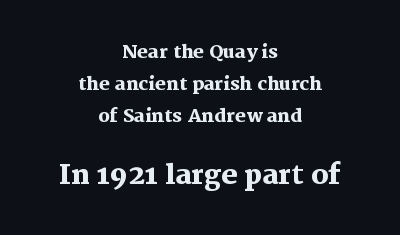
The image shows 27 px bold type, upright; set centered, line spacing 1.77x, normal letter spacing, not underlined; the second (bottom) block is 1.5x larger.
